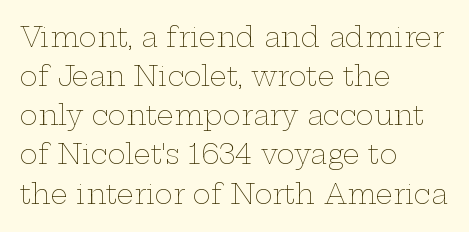
The image shows 27 px text type, upright; set left-aligned, normal line spacing (1.45x), normal letter spacing, not underlined.
